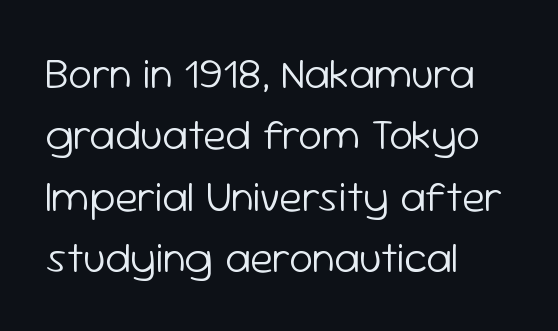
The passage shown is typeset with a sans-serif family. Students, note that the glyphs here touch the page at normal intervals. A normal amount of white space separates one row of letters from the next. Weight class: somewhere from thin through regular. Descenders hang freely into open space. Proportional: the letters do not fall into vertical columns.
